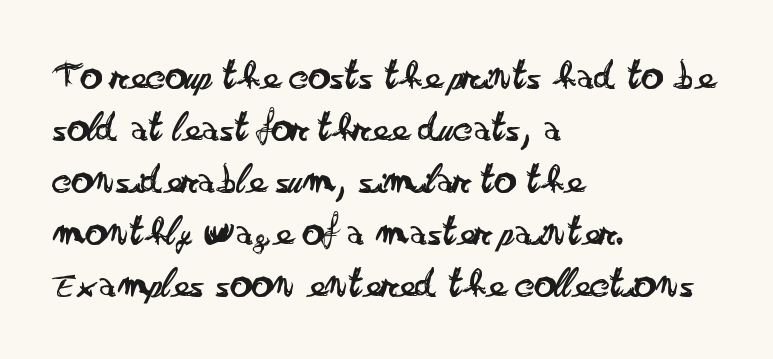
{"serif": "no", "italic": "no", "bold": "no", "weight": "regular", "width": "wide", "stroke_contrast": "low", "x_height": "small", "monospaced": "no", "underline": "no", "align": "left", "line_spacing_ratio": 1.21, "letter_spacing": "normal", "letter_spacing_em": 0.0, "glyph_px": 43}
